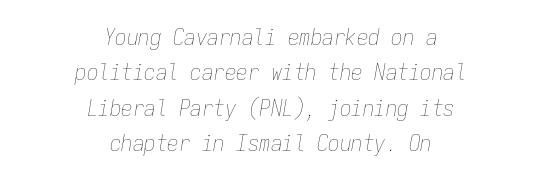
Decoration check: the copy has no underline. You can tell it's italic because the verticals aren't actually vertical. These lines are centered, leaving both edges ragged. The letters look calm and open, with moderate or lighter stems.
